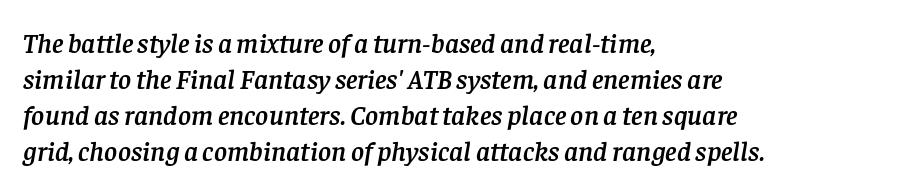
You can tell it's italic because the verticals aren't actually vertical. Vertical spacing — default. Font category for this specimen: serif. Varying glyph widths throughout — classic text-font behaviour. The gaps between neighbouring characters are ordinary and unremarkable. Each row of text sits above clean, open space.
